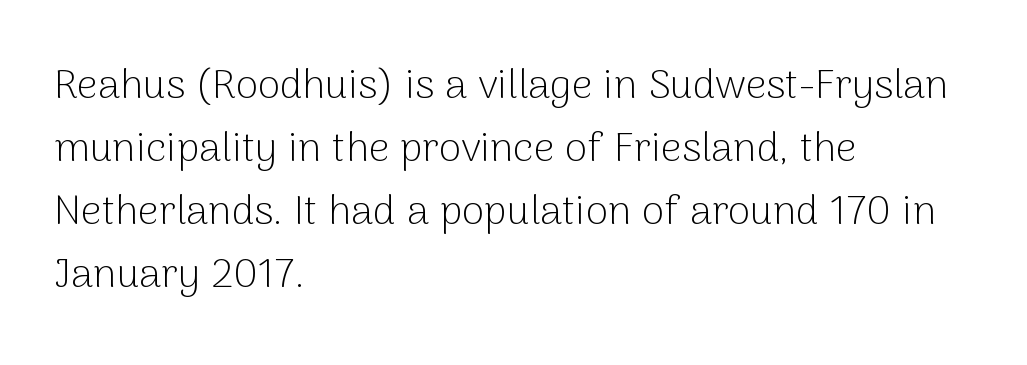
Nobody touched the tracking dial on this one. You could not count columns in this text — the font is proportionally spaced. The letters stand upright; this is a roman face. These lines are composed in type without serifs. The lines in this sample share a left origin and differ only in where they stop. One glance says typical: line gaps are just what's usual.
